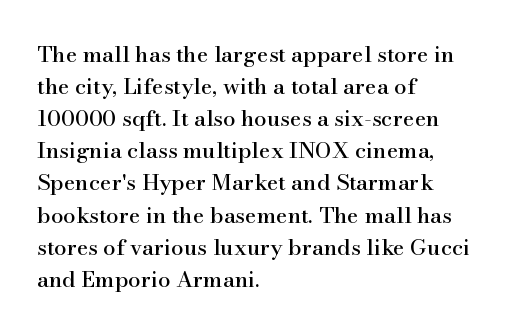
These lines were composed using upright roman letters. If you drew a ruler down the left edge, every line would touch it. In terms of leading, this rendering sits right in the middle. These lines keep a tight, regular rhythm from letter to letter. The glyphs are unaccompanied by any horizontal stroke below them.
